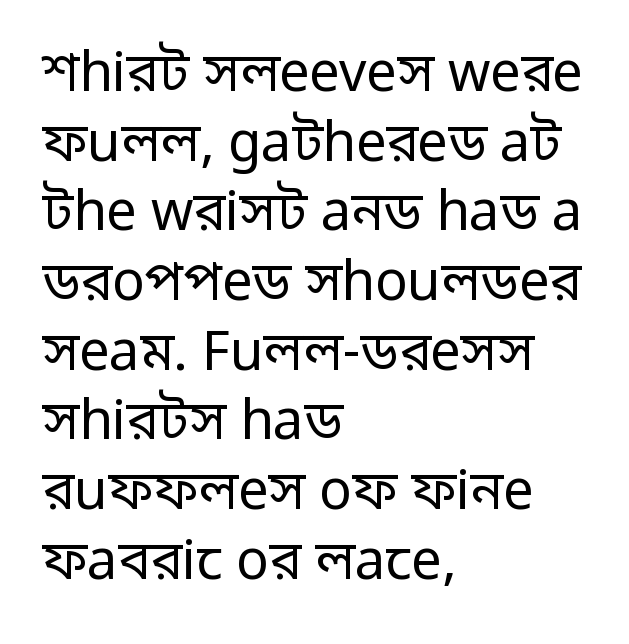
Q: Is the text bold? A: No.
Q: Is the text italic (slanted)? A: No, it is upright.
Q: Is the typeface a serif or a sans-serif typeface? A: Sans-serif.
Q: Is the text underlined? A: No.
Q: How is the paragraph aligned? A: Left-aligned.
Q: Is the spacing between letters normal or unusually wide? A: Normal.
Q: Is the spacing between lines tight, normal or loose? A: Normal.
Q: Width (condensed, normal, or wide)? A: Normal.
Q: Stroke contrast? A: Low.
Q: x-height? A: Medium.
Q: Monospaced? A: No.
